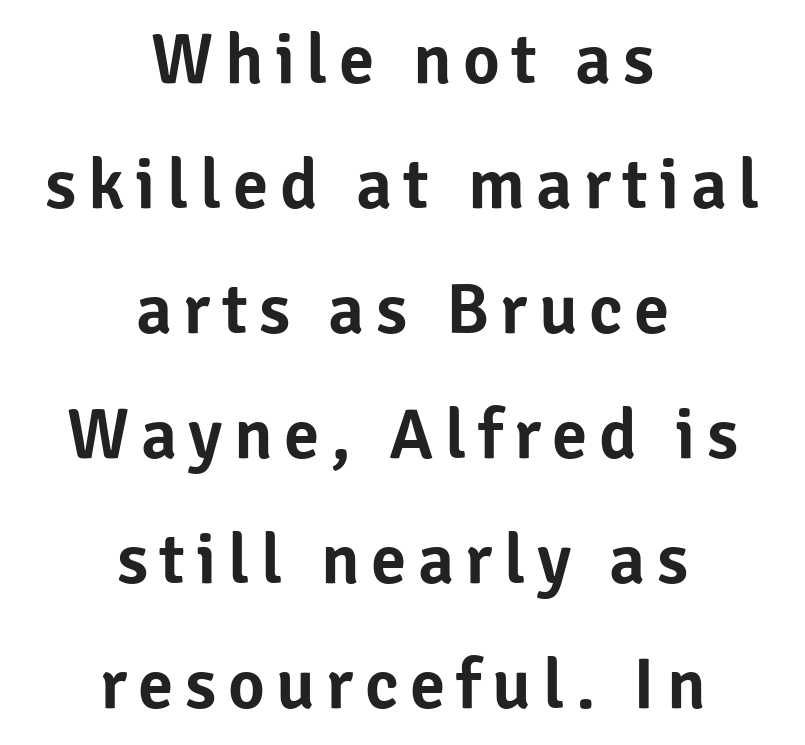
Q: Is the text italic (slanted)? A: No, it is upright.
Q: Is the typeface a serif or a sans-serif typeface? A: Sans-serif.
Q: Is the text underlined? A: No.
Q: How is the paragraph aligned? A: Centered.
Q: Width (condensed, normal, or wide)? A: Normal.
Q: Stroke contrast? A: Low.
Q: x-height? A: Medium.
Q: Monospaced? A: No.
